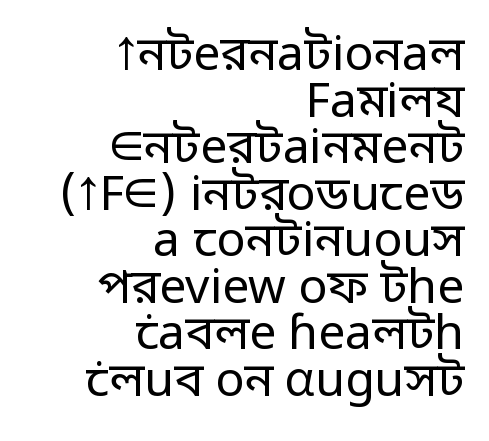
{"serif": "no", "italic": "no", "bold": "no", "weight": "regular", "width": "normal", "stroke_contrast": "low", "x_height": "medium", "monospaced": "no", "underline": "no", "align": "right", "line_spacing": "tight", "line_spacing_ratio": 0.97, "letter_spacing": "normal", "letter_spacing_em": 0.0, "glyph_px": 48}
